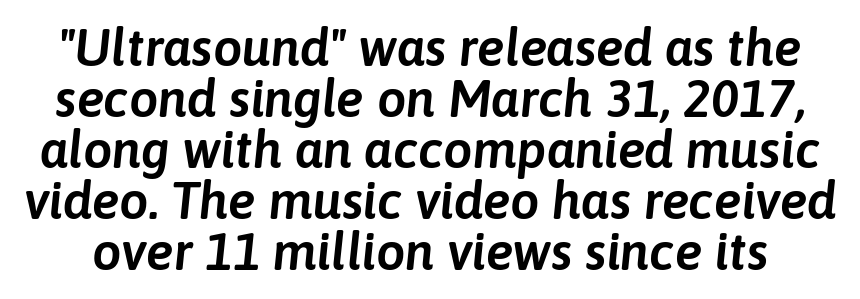
The image shows 52 px text type, italic (leaning right); set tight line spacing (0.98x), normal letter spacing, not underlined; low stroke contrast and a medium x-height.
